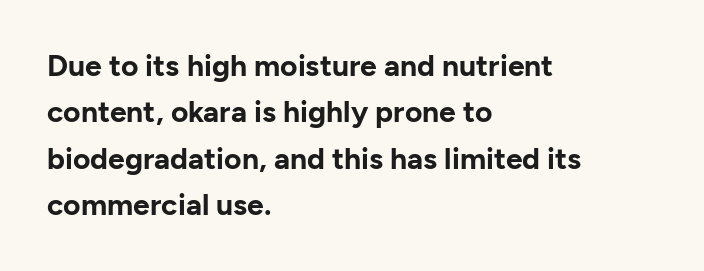
Q: Is the text bold? A: Yes.
Q: Is the text italic (slanted)? A: No, it is upright.
Q: Is the typeface a serif or a sans-serif typeface? A: Sans-serif.
Q: Is the text underlined? A: No.
Q: How is the paragraph aligned? A: Left-aligned.
Q: Is the spacing between letters normal or unusually wide? A: Normal.
Q: Is the spacing between lines tight, normal or loose? A: Normal.
Q: Width (condensed, normal, or wide)? A: Normal.
Q: Stroke contrast? A: Low.
Q: x-height? A: Medium.
Q: Monospaced? A: No.
